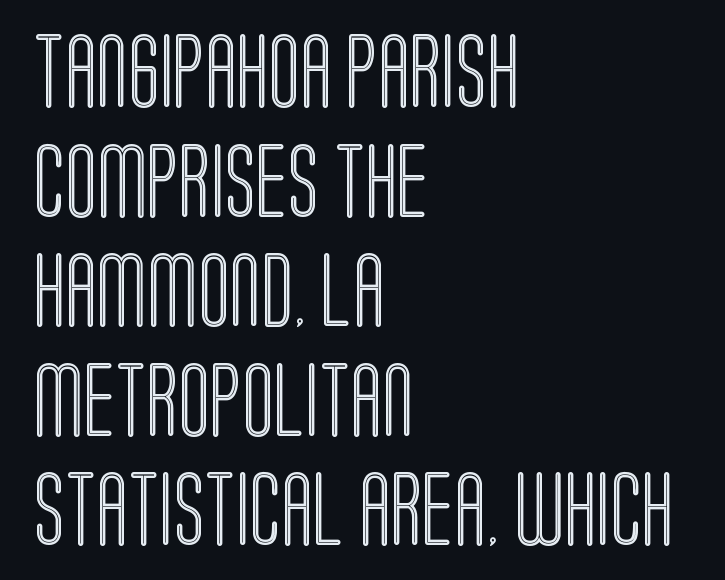
Q: Is the text italic (slanted)? A: No, it is upright.
Q: Is the text underlined? A: No.
Q: How is the paragraph aligned? A: Left-aligned.
Q: Is the spacing between letters normal or unusually wide? A: Normal.
Q: Is the spacing between lines tight, normal or loose? A: Normal.
Q: Width (condensed, normal, or wide)? A: Condensed.
Q: x-height? A: Large.
Q: Monospaced? A: No.
